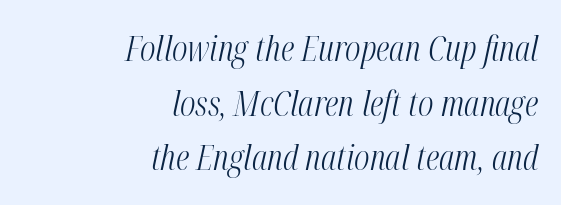
The image shows 35 px light, condensed type, italic (leaning right); set right-aligned, normal line spacing (1.56x), normal letter spacing, not underlined; medium stroke contrast and a medium x-height.
